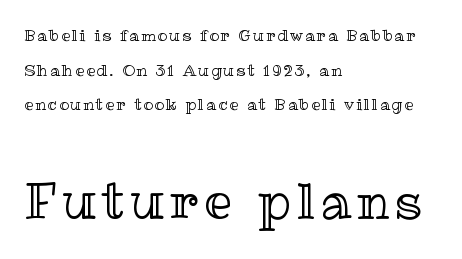
The image shows 49 px text type, upright; set left-aligned, loose line spacing (2.17x), not underlined; the second (bottom) block is 3.06x larger; a medium x-height.
